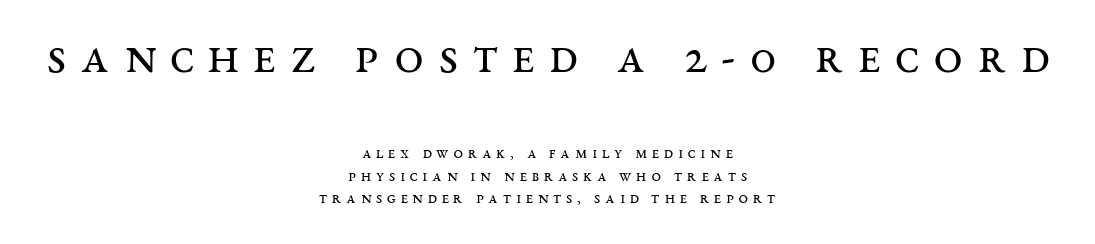
The face used here is proportionally spaced, like ordinary book or web type. Loose tracking; the words dissolve into strings of separated letters. The initial chunk of copy outweighs the following chunk in type size. Upright lettering throughout. The glyphs are unaccompanied by any horizontal stroke below them. A student would call this center alignment; a typographer would say set centered.
